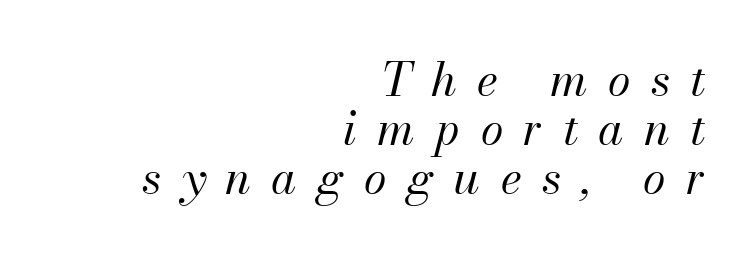
Yep, that's italic — everything's leaning. How are the letters spaced? Widely, with obvious added tracking. The letters advance in unequal steps, a hallmark of proportional type. This rendering features lettering with no underline. Vertical spacing — tight. The passage is arranged like a letterhead date or caption credit — flush right.
